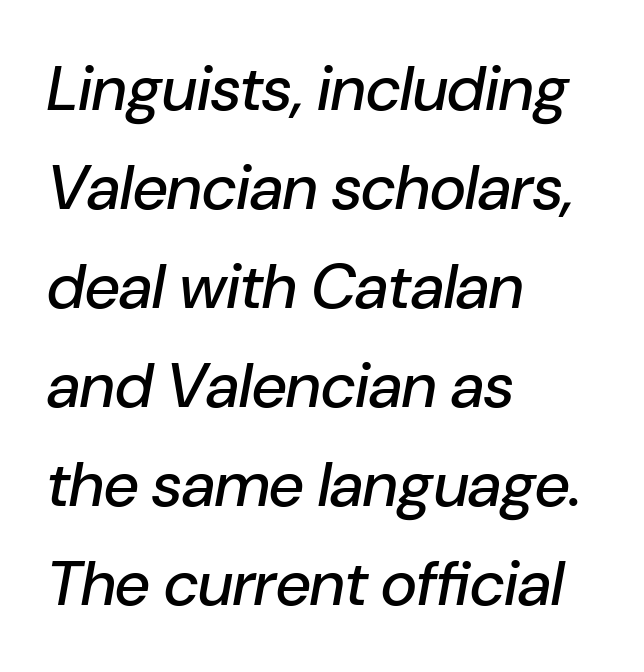
Q: Is the text italic (slanted)? A: Yes, it leans right by about 10 degrees.
Q: Is the text underlined? A: No.
Q: How is the paragraph aligned? A: Left-aligned.
Q: Is the spacing between letters normal or unusually wide? A: Normal.
Q: Is the spacing between lines tight, normal or loose? A: Normal.
Q: Width (condensed, normal, or wide)? A: Normal.
Q: Stroke contrast? A: Low.
Q: x-height? A: Medium.
Q: Monospaced? A: No.
